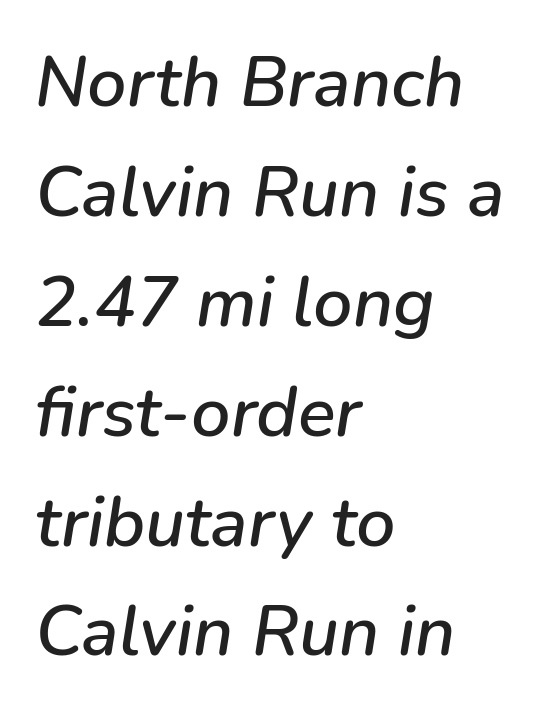
The line-height multiplier appears to be the usual default. The rendering anchors every line to the left-hand side. The rendering uses natural spacing where letterforms have individual widths. No extra tracking has been applied to these lines.
